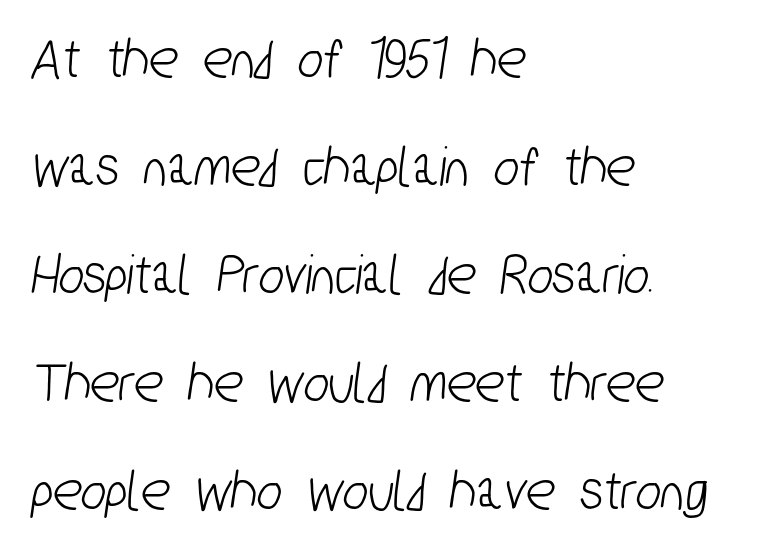
Q: Is the typeface a serif or a sans-serif typeface? A: Sans-serif.
Q: Is the text underlined? A: No.
Q: How is the paragraph aligned? A: Left-aligned.
Q: Is the spacing between letters normal or unusually wide? A: Normal.
Q: Width (condensed, normal, or wide)? A: Condensed.
Q: Stroke contrast? A: Low.
Q: x-height? A: Medium.
Q: Monospaced? A: No.
